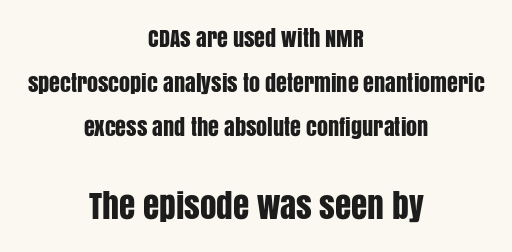
Alignment: centered. Nobody touched the tracking dial on this one. Size hierarchy here favors the trailing block over the leading one. These lines are rendered in a variable-pitch font. Honestly, there is no underline to notice here at all. It's the straight-up-and-down kind of type.
